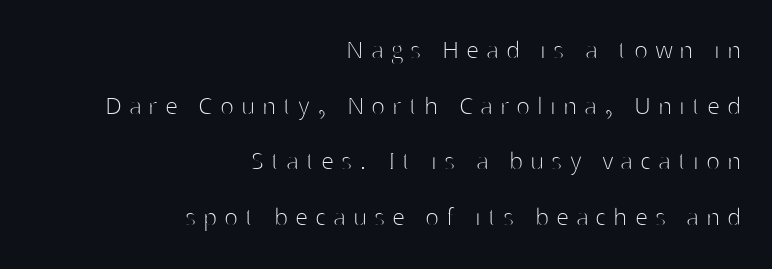
Vertical spacing — loose. The rendering shows plain stroke endings on the letterforms — a sans-serif design. Observe the wide spacing: letters keep a clear distance from each other. Only glyphs here, with clear space below each row. The strokes carry an ordinary text weight at most. These lines are rendered in a variable-pitch font.
